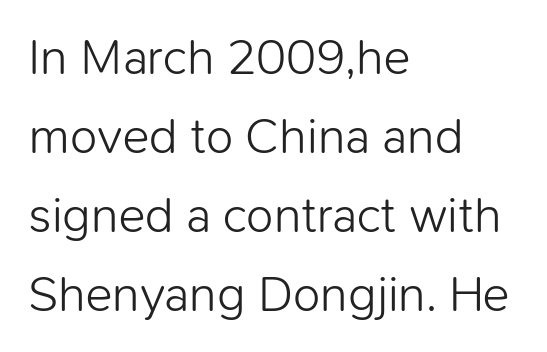
{"serif": "no", "italic": "no", "bold": "no", "weight": "light", "width": "normal", "stroke_contrast": "low", "x_height": "medium", "monospaced": "no", "underline": "no", "align": "left", "line_spacing": "normal", "line_spacing_ratio": 1.58, "letter_spacing": "normal", "letter_spacing_em": 0.0, "glyph_px": 50}
